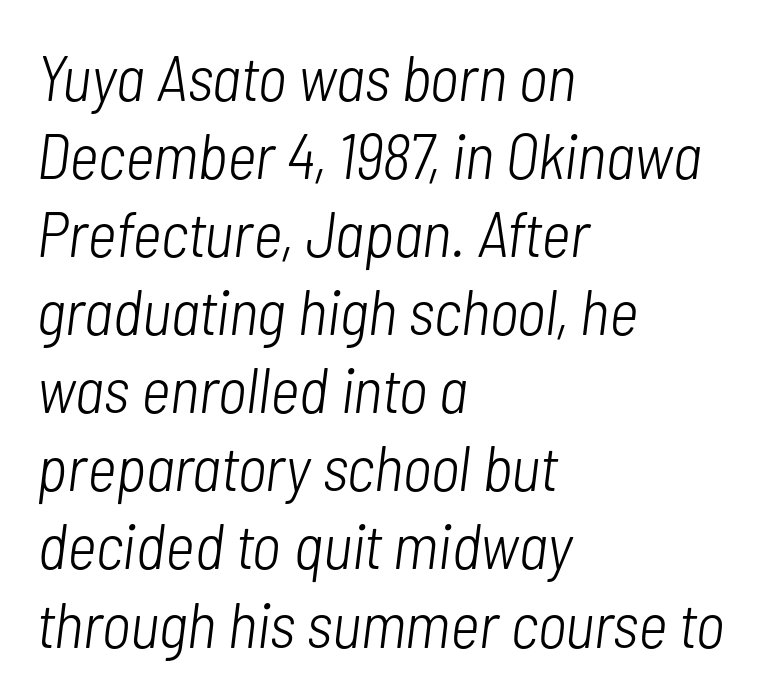
{"italic": "yes", "lean": "right", "slant_degrees": 7, "bold": "no", "weight": "light", "width": "condensed", "stroke_contrast": "low", "x_height": "medium", "monospaced": "no", "underline": "no", "align": "left", "line_spacing_ratio": 1.22, "letter_spacing": "normal", "letter_spacing_em": 0.0, "glyph_px": 64}
